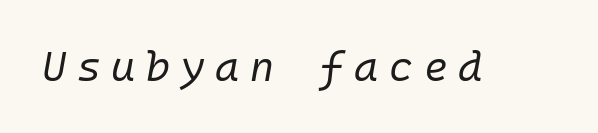
This sample has the even, mechanical cadence of fixed-width lettering. Stems and bowls with no extra thickness — not bold. The gap between lines stays unmarked. Tracking here is generous; glyphs stand well apart from one another. Slanted lettering throughout.
